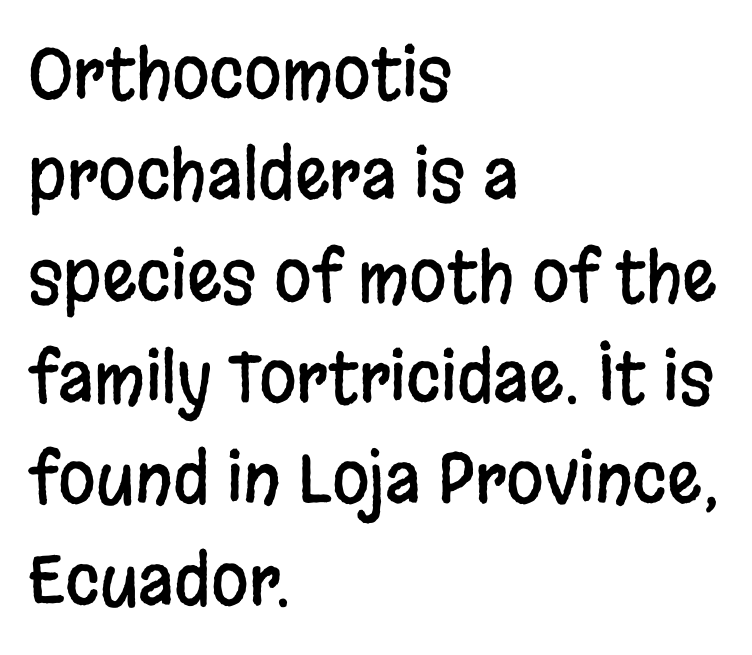
{"serif": "no", "italic": "no", "width": "condensed", "stroke_contrast": "low", "x_height": "large", "monospaced": "no", "underline": "no", "align": "left", "line_spacing": "normal", "line_spacing_ratio": 1.49, "letter_spacing": "normal", "letter_spacing_em": 0.0, "glyph_px": 68}
